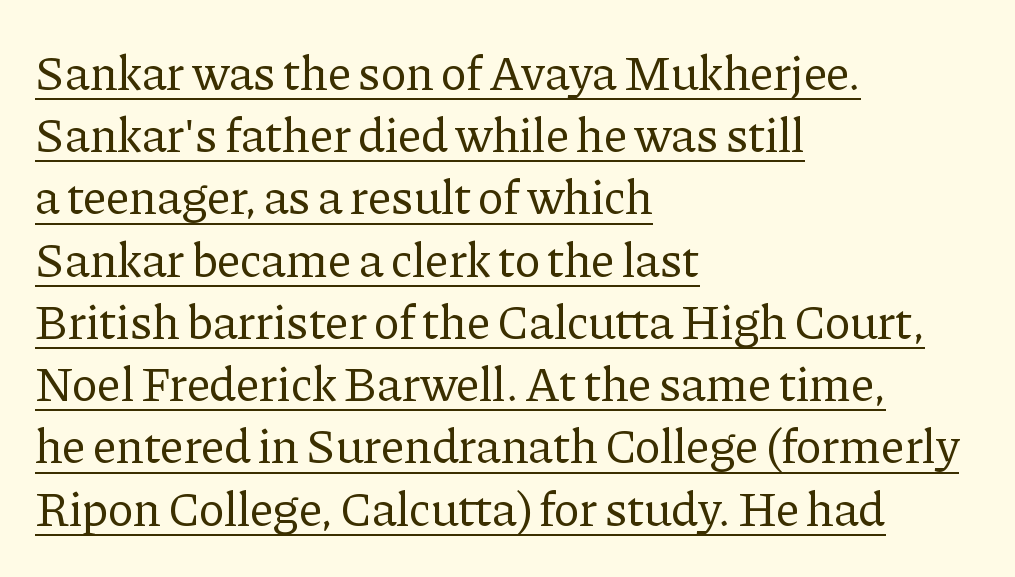
Q: Is the text bold? A: No.
Q: Is the text italic (slanted)? A: No, it is upright.
Q: Is the typeface a serif or a sans-serif typeface? A: Serif.
Q: Is the text underlined? A: Yes.
Q: How is the paragraph aligned? A: Left-aligned.
Q: Is the spacing between letters normal or unusually wide? A: Normal.
Q: Is the spacing between lines tight, normal or loose? A: Normal.
Q: Width (condensed, normal, or wide)? A: Normal.
Q: Stroke contrast? A: Low.
Q: x-height? A: Medium.
Q: Monospaced? A: No.
